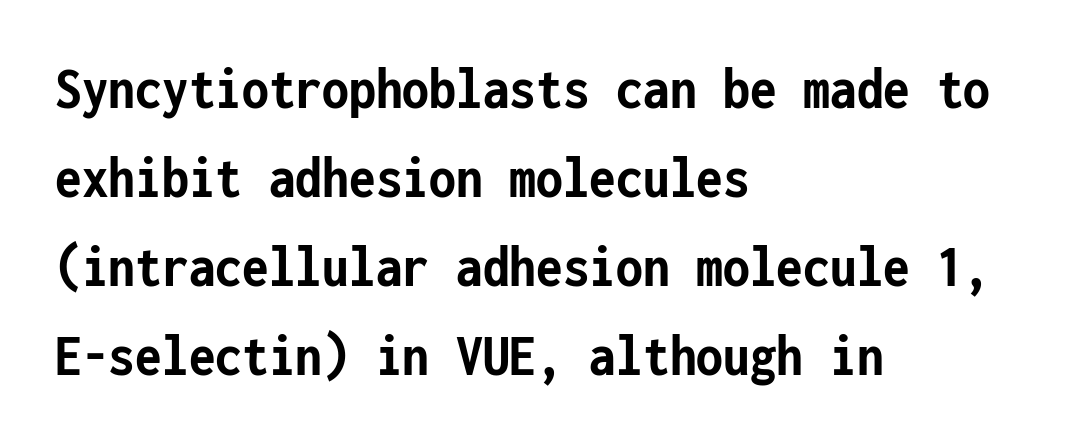
The passage shown is typed in a monospace face where columns stay perfectly aligned. Nope, not italic — everything's standing straight. A classic flush-left, rag-right setting is used for this passage. Successive baselines arrive at the customary interval.
